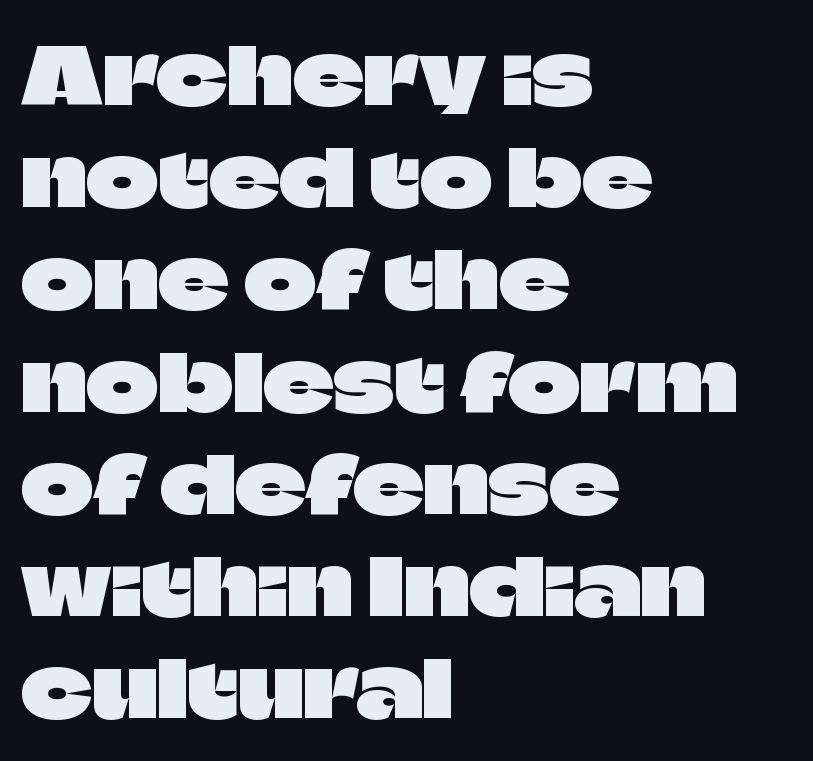
{"serif": "no", "italic": "no", "width": "normal", "stroke_contrast": "low", "x_height": "large", "monospaced": "no", "underline": "no", "align": "left", "line_spacing": "normal", "line_spacing_ratio": 1.31, "letter_spacing": "normal", "letter_spacing_em": 0.0, "glyph_px": 78}
